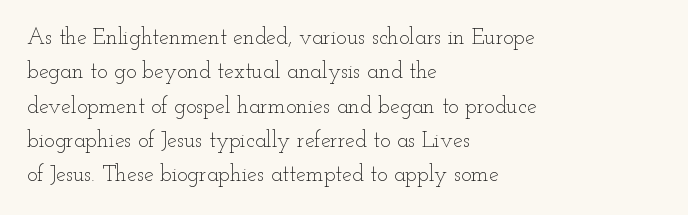
Q: Is the text bold? A: No.
Q: Is the text italic (slanted)? A: No, it is upright.
Q: Is the text underlined? A: No.
Q: How is the paragraph aligned? A: Left-aligned.
Q: Is the spacing between letters normal or unusually wide? A: Normal.
Q: Is the spacing between lines tight, normal or loose? A: Normal.
